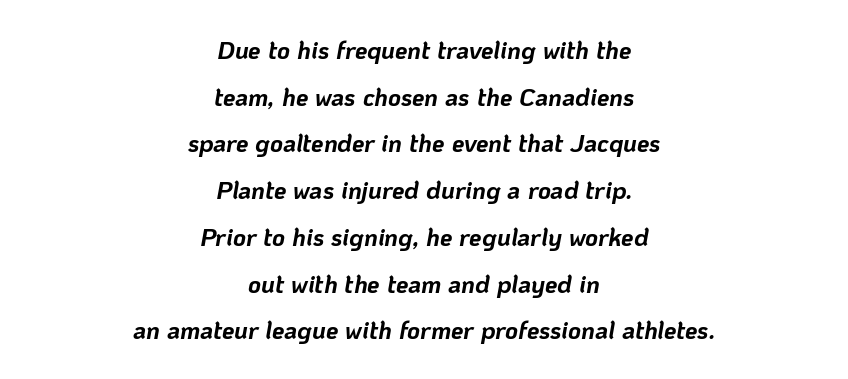
The image shows 25 px bold type, italic (leaning right); set centered, line spacing 1.87x, normal letter spacing, not underlined.
